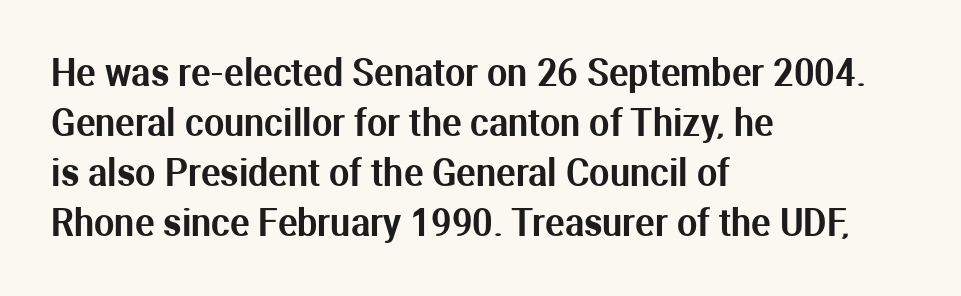
{"serif": "no", "italic": "no", "width": "normal", "stroke_contrast": "medium", "x_height": "medium", "monospaced": "no", "underline": "no", "align": "left", "line_spacing": "normal", "line_spacing_ratio": 1.39, "letter_spacing": "normal", "letter_spacing_em": 0.0, "glyph_px": 36}
